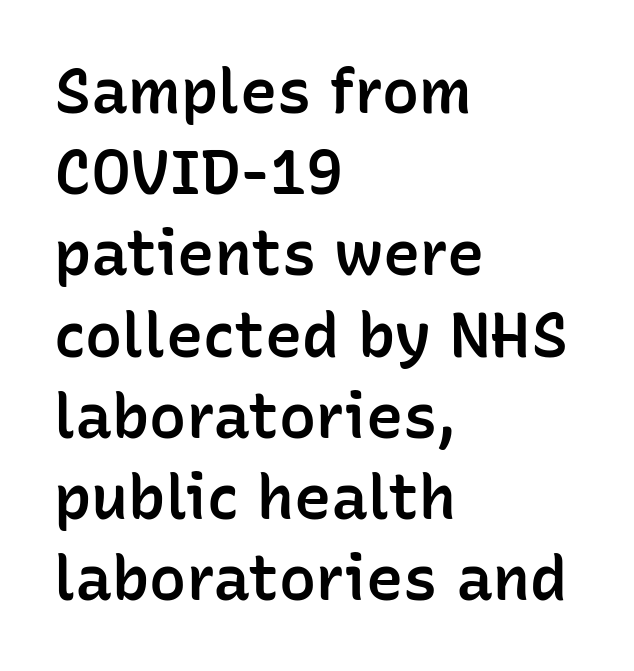
The image shows 62 px semibold sans-serif type, upright; set left-aligned, normal line spacing (1.31x), normal letter spacing, not underlined; low stroke contrast and a medium x-height.
